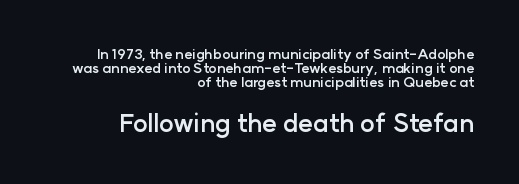
The image shows 25 px bold type, upright; set right-aligned, tight line spacing (1.0x), normal letter spacing, not underlined; the second (bottom) block is 1.79x larger.
